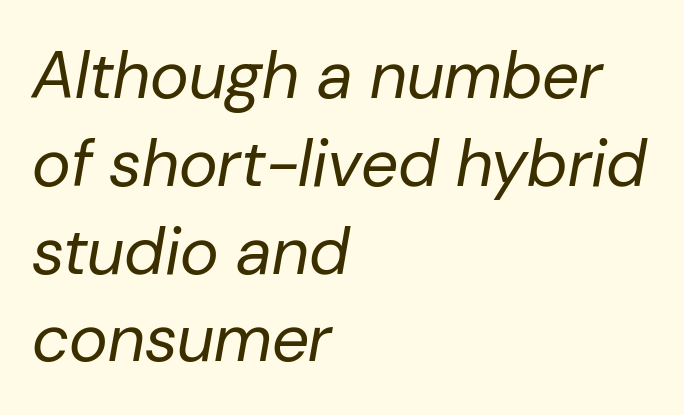
The image shows 66 px regular-weight type, italic (leaning right); set left-aligned, normal line spacing (1.33x), normal letter spacing, not underlined; low stroke contrast and a medium x-height.
